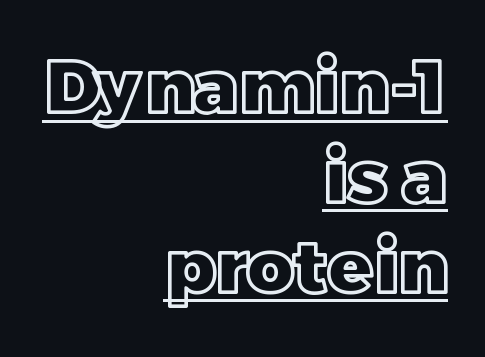
Q: Is the text italic (slanted)? A: No, it is upright.
Q: Is the text underlined? A: Yes.
Q: How is the paragraph aligned? A: Right-aligned.
Q: Is the spacing between letters normal or unusually wide? A: Normal.
Q: Width (condensed, normal, or wide)? A: Normal.
Q: x-height? A: Large.
Q: Monospaced? A: No.
